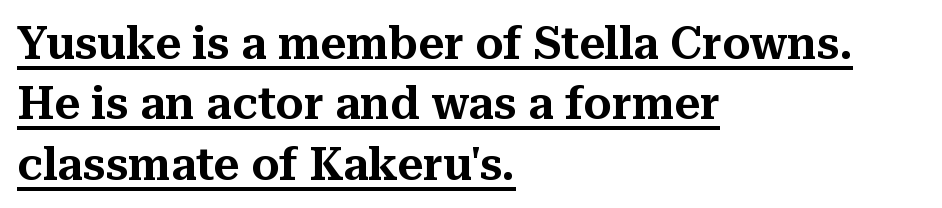
Q: Is the text italic (slanted)? A: No, it is upright.
Q: Is the typeface a serif or a sans-serif typeface? A: Serif.
Q: Is the text underlined? A: Yes.
Q: How is the paragraph aligned? A: Left-aligned.
Q: Is the spacing between letters normal or unusually wide? A: Normal.
Q: Is the spacing between lines tight, normal or loose? A: Normal.
Q: Width (condensed, normal, or wide)? A: Normal.
Q: Stroke contrast? A: Medium.
Q: x-height? A: Medium.
Q: Monospaced? A: No.
